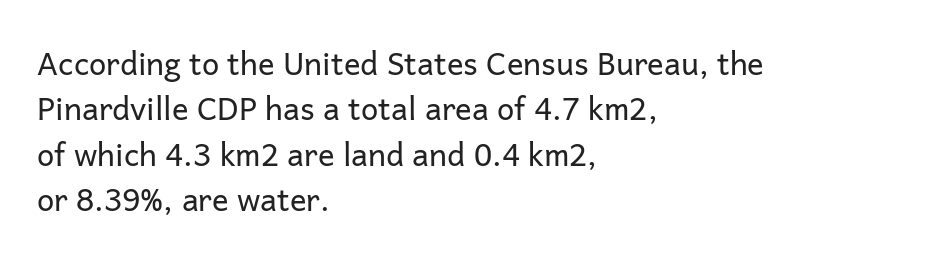
The image shows 31 px regular-weight sans-serif type, upright; set left-aligned, normal line spacing (1.46x), normal letter spacing, not underlined; low stroke contrast and a medium x-height.
